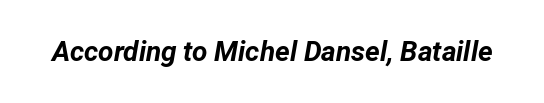
Q: Is the text bold? A: Yes.
Q: Is the text italic (slanted)? A: Yes, it leans right by about 12 degrees.
Q: Is the text underlined? A: No.
Q: Is the spacing between letters normal or unusually wide? A: Normal.
Q: Width (condensed, normal, or wide)? A: Normal.
Q: Stroke contrast? A: Low.
Q: x-height? A: Medium.
Q: Monospaced? A: No.
